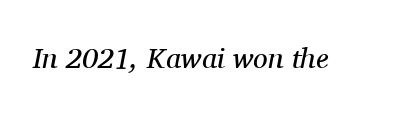
The image shows 29 px regular-weight serif type, italic (leaning right); set normal letter spacing, not underlined; medium stroke contrast and a medium x-height.
